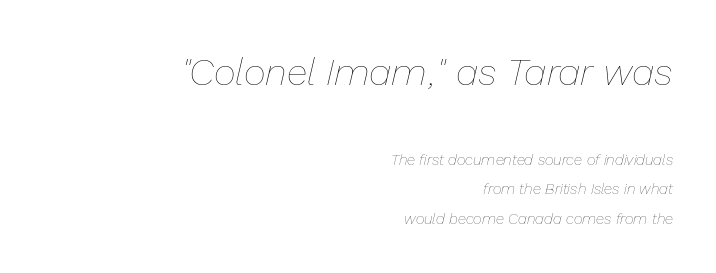
{"italic": "yes", "lean": "right", "slant_degrees": 13, "bold": "no", "weight": "thin", "width": "normal", "stroke_contrast": "low", "x_height": "medium", "monospaced": "no", "underline": "no", "align": "right", "line_spacing": "loose", "line_spacing_ratio": 1.96, "letter_spacing": "normal", "letter_spacing_em": 0.0, "larger_block": "first", "size_ratio": 2.53, "glyph_px": 38}
